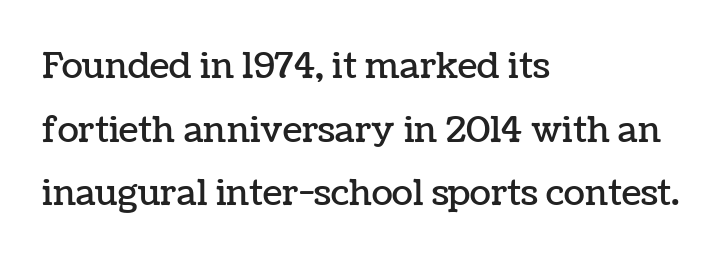
Does the lettering tilt? It doesn't — this is upright. All the whitespace from short lines collects on the right. This sample uses plain, unmodified letter spacing. Bare-footed words on every line. Each letter keeps its own natural width here, so spacing adapts to shape.
